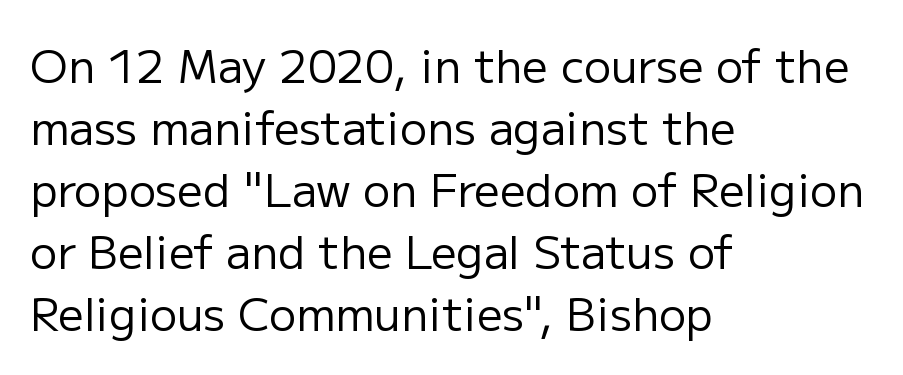
{"serif": "no", "italic": "no", "bold": "no", "weight": "regular", "width": "normal", "stroke_contrast": "low", "x_height": "medium", "monospaced": "no", "underline": "no", "align": "left", "line_spacing": "normal", "line_spacing_ratio": 1.38, "letter_spacing": "normal", "letter_spacing_em": 0.0, "glyph_px": 45}
